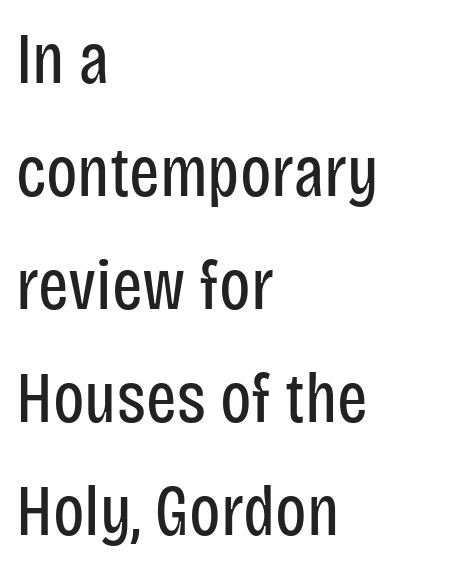
Q: Is the text bold? A: No.
Q: Is the text italic (slanted)? A: No, it is upright.
Q: Is the typeface a serif or a sans-serif typeface? A: Sans-serif.
Q: Is the text underlined? A: No.
Q: How is the paragraph aligned? A: Left-aligned.
Q: Is the spacing between letters normal or unusually wide? A: Normal.
Q: Is the spacing between lines tight, normal or loose? A: Normal.
Q: Width (condensed, normal, or wide)? A: Condensed.
Q: Stroke contrast? A: Low.
Q: x-height? A: Large.
Q: Monospaced? A: No.
